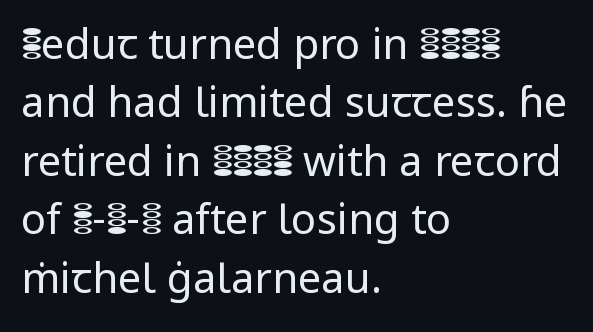
{"serif": "no", "italic": "no", "bold": "no", "weight": "regular", "width": "normal", "stroke_contrast": "low", "x_height": "medium", "monospaced": "no", "underline": "no", "align": "left", "line_spacing": "normal", "line_spacing_ratio": 1.39, "letter_spacing": "normal", "letter_spacing_em": 0.0, "glyph_px": 42}
